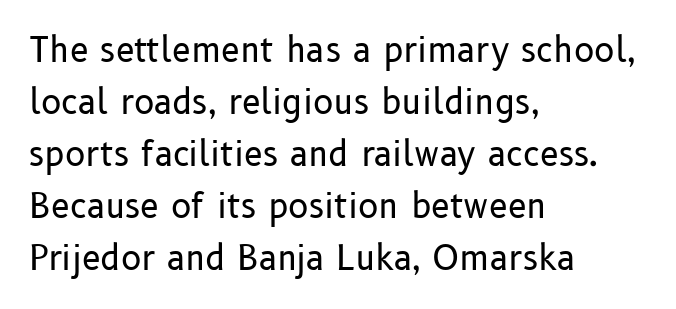
{"serif": "no", "italic": "no", "bold": "no", "weight": "regular", "width": "normal", "stroke_contrast": "low", "x_height": "medium", "monospaced": "no", "underline": "no", "align": "left", "line_spacing": "normal", "line_spacing_ratio": 1.53, "letter_spacing": "normal", "letter_spacing_em": 0.0, "glyph_px": 34}
